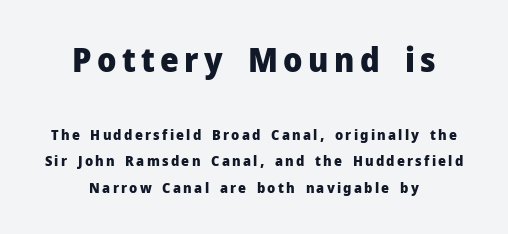
Q: Is the text bold? A: Yes.
Q: Is the text italic (slanted)? A: No, it is upright.
Q: Is the typeface a serif or a sans-serif typeface? A: Sans-serif.
Q: Is the text underlined? A: No.
Q: How is the paragraph aligned? A: Centered.
Q: Which block of text is set in a larger size, the first (top) or the second (bottom)? A: The first (top) one.
Q: Width (condensed, normal, or wide)? A: Normal.
Q: Stroke contrast? A: Low.
Q: x-height? A: Medium.
Q: Monospaced? A: No.
